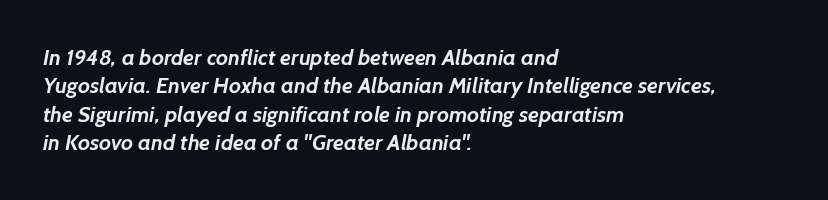
{"bold": "yes", "underline": "no", "align": "left", "line_spacing": "normal", "line_spacing_ratio": 1.29, "letter_spacing": "normal", "letter_spacing_em": 0.0, "glyph_px": 22}
